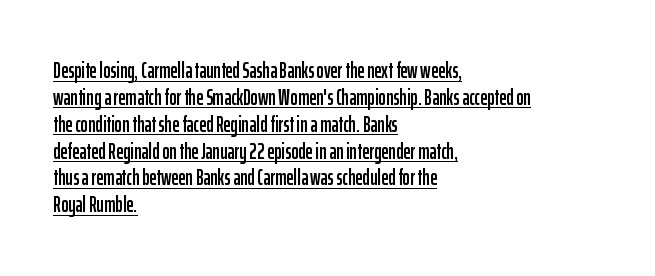
The image shows 22 px text type, upright; set left-aligned, line spacing 1.22x, normal letter spacing, underlined.
